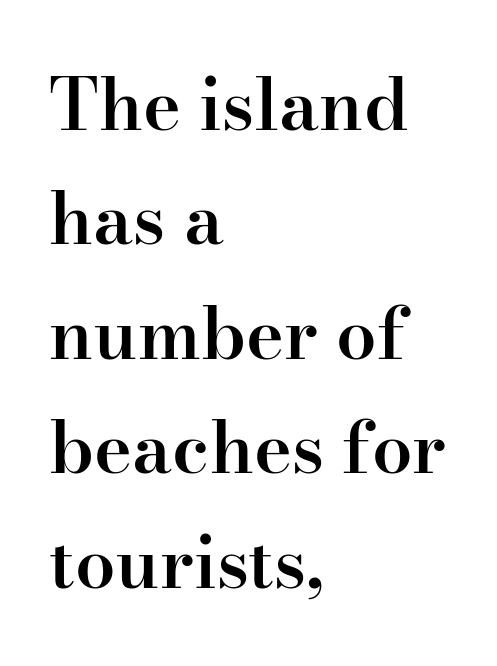
The image shows 72 px semibold serif type, upright; set left-aligned, normal line spacing (1.59x), normal letter spacing, not underlined; high stroke contrast and a small x-height.
